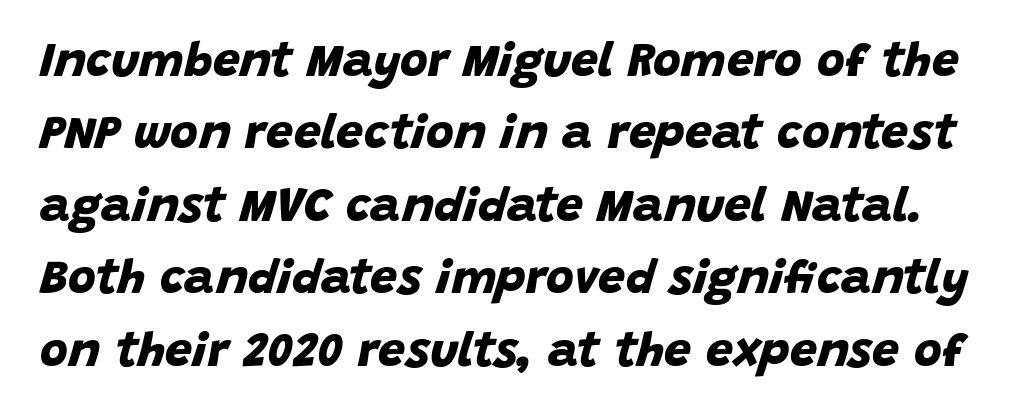
Q: Is the text bold? A: Yes.
Q: Is the typeface a serif or a sans-serif typeface? A: Sans-serif.
Q: Is the text underlined? A: No.
Q: Is the spacing between letters normal or unusually wide? A: Normal.
Q: Is the spacing between lines tight, normal or loose? A: Normal.
Q: Width (condensed, normal, or wide)? A: Normal.
Q: Stroke contrast? A: Low.
Q: x-height? A: Large.
Q: Monospaced? A: No.
